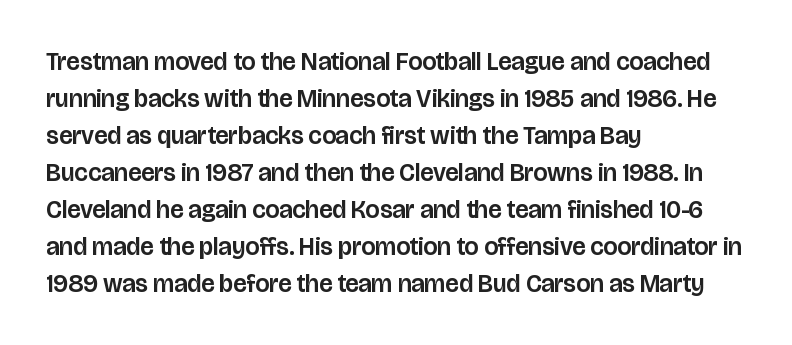
The space beneath each line is pristine and unruled. Compared with typical paragraphs, the rows here are spaced about the same. Notice how the passage keeps a crisp vertical edge on the left only. Short note: letters normally spaced.
